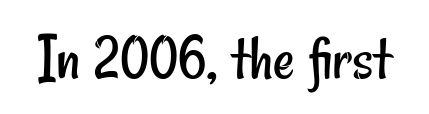
Q: Is the text bold? A: No.
Q: Is the typeface a serif or a sans-serif typeface? A: Sans-serif.
Q: Is the text underlined? A: No.
Q: Is the spacing between letters normal or unusually wide? A: Normal.
Q: Width (condensed, normal, or wide)? A: Condensed.
Q: Stroke contrast? A: Low.
Q: x-height? A: Small.
Q: Monospaced? A: No.
